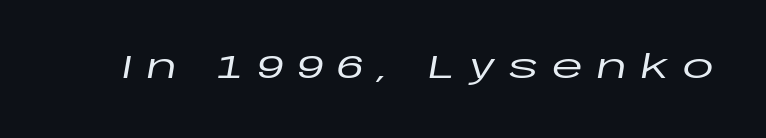
The image shows 32 px wide type, italic (leaning right); set unusually wide letter spacing (+0.42 em), not underlined; low stroke contrast and a large x-height.
